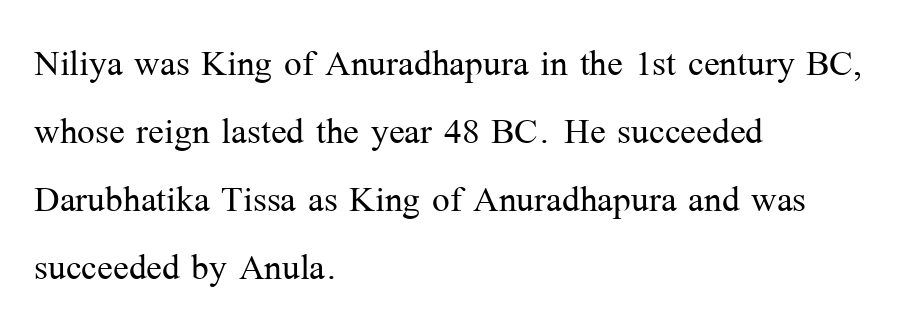
Q: Is the text bold? A: No.
Q: Is the text italic (slanted)? A: No, it is upright.
Q: Is the typeface a serif or a sans-serif typeface? A: Serif.
Q: Is the text underlined? A: No.
Q: How is the paragraph aligned? A: Left-aligned.
Q: Is the spacing between letters normal or unusually wide? A: Normal.
Q: Is the spacing between lines tight, normal or loose? A: Normal.
Q: Width (condensed, normal, or wide)? A: Normal.
Q: Stroke contrast? A: Medium.
Q: x-height? A: Medium.
Q: Monospaced? A: No.
